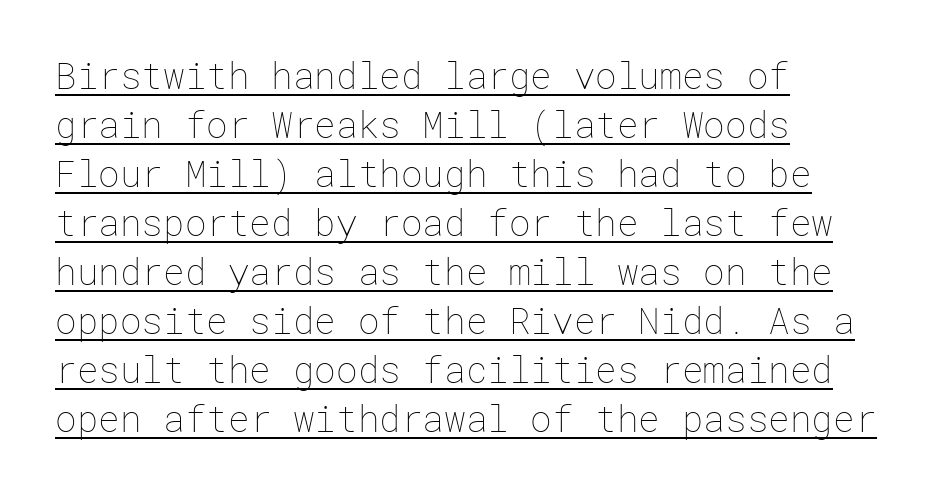
The image shows 36 px thin type, upright; set left-aligned, normal line spacing (1.36x), normal letter spacing, underlined; low stroke contrast and a medium x-height.
